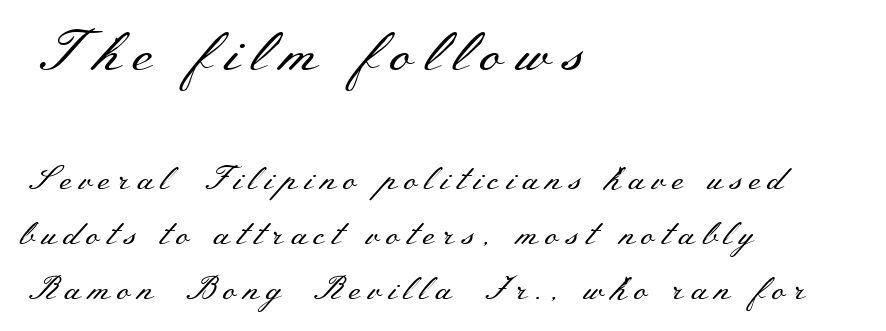
Q: Is the text bold? A: No.
Q: Is the text italic (slanted)? A: Yes.
Q: Is the typeface a serif or a sans-serif typeface? A: Serif.
Q: Is the text underlined? A: No.
Q: How is the paragraph aligned? A: Left-aligned.
Q: Is the spacing between letters normal or unusually wide? A: Unusually wide.
Q: Is the spacing between lines tight, normal or loose? A: Normal.
Q: Which block of text is set in a larger size, the first (top) or the second (bottom)? A: The first (top) one.
Q: Width (condensed, normal, or wide)? A: Wide.
Q: Stroke contrast? A: Medium.
Q: x-height? A: Small.
Q: Monospaced? A: No.
